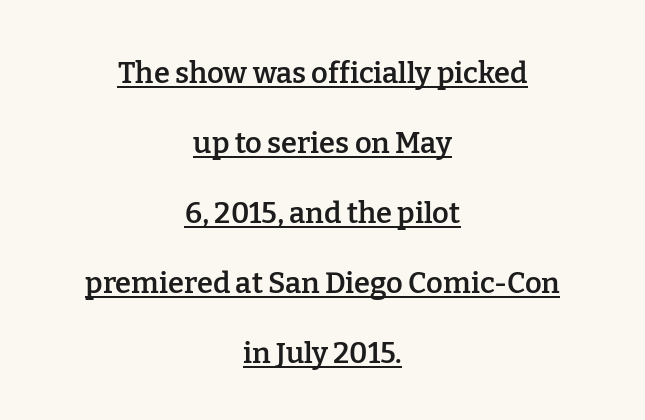
{"serif": "yes", "italic": "no", "bold": "semi", "weight": "semibold", "width": "normal", "stroke_contrast": "low", "x_height": "medium", "monospaced": "no", "underline": "yes", "align": "center", "line_spacing": "loose", "line_spacing_ratio": 2.41, "letter_spacing": "normal", "letter_spacing_em": 0.0, "glyph_px": 29}
